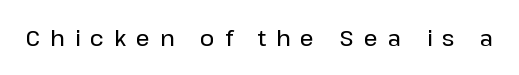
{"italic": "no", "underline": "no", "letter_spacing": "wide", "letter_spacing_em": 0.45, "glyph_px": 22}
